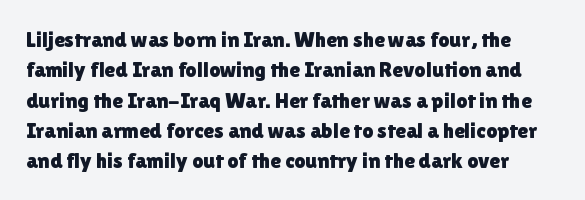
Every character sits straight up, as roman type does. Each word holds together tightly as a unit, with standard inter-letter gaps. Lines of text with bare space underneath. Reading down the column, the eye jumps a familiar distance to each next line.
